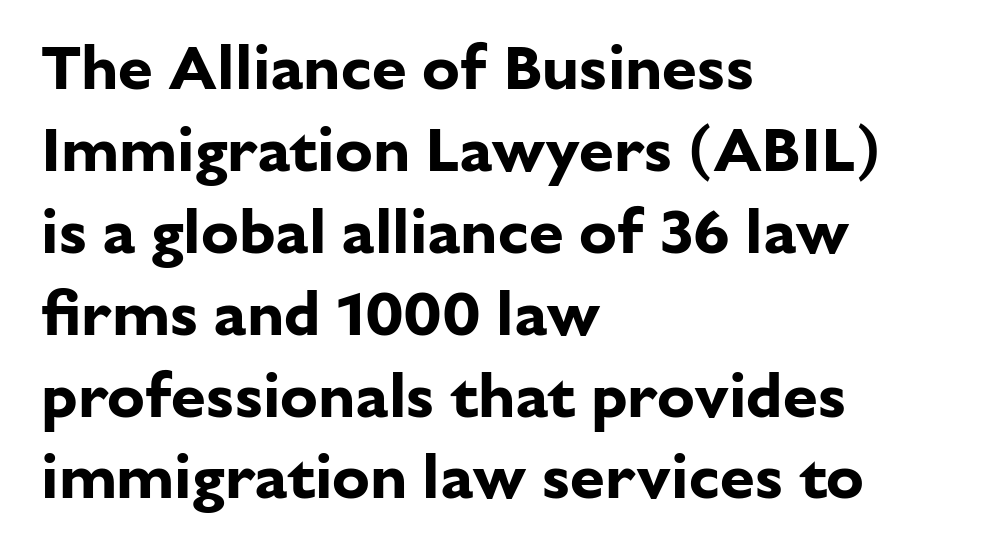
Q: Is the text bold? A: Yes.
Q: Is the text italic (slanted)? A: No, it is upright.
Q: Is the typeface a serif or a sans-serif typeface? A: Sans-serif.
Q: Is the text underlined? A: No.
Q: How is the paragraph aligned? A: Left-aligned.
Q: Is the spacing between letters normal or unusually wide? A: Normal.
Q: Is the spacing between lines tight, normal or loose? A: Normal.
Q: Width (condensed, normal, or wide)? A: Normal.
Q: Stroke contrast? A: Low.
Q: x-height? A: Medium.
Q: Monospaced? A: No.
